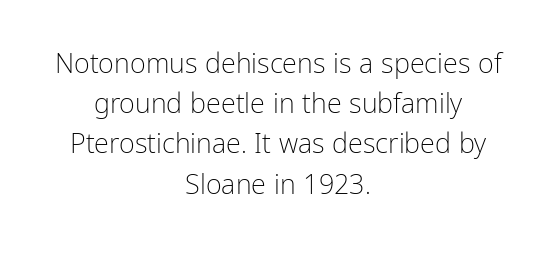
Where is the straight margin? There isn't one; the lines are centered. Unbolded letterforms with no extra heft. Standard letterfit; no display-style spreading of the glyphs. The passage shown is not underscored anywhere. A roman cut, with each character standing at attention.
